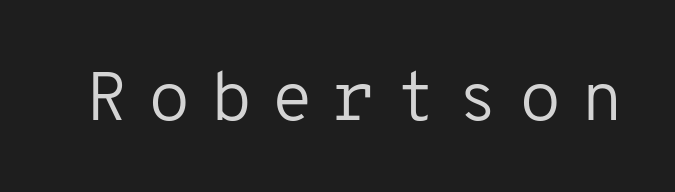
A typesetter would label this face a sans. The strip under each line holds only bare page. On a weight scale, this lands at 450 or below. Do the letters lean? They stand straight.
